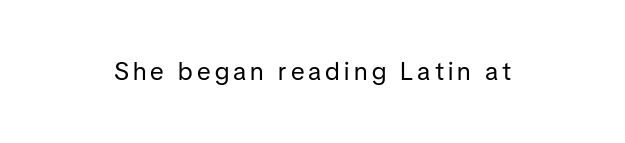
The image shows 25 px text type, upright; set not underlined.
